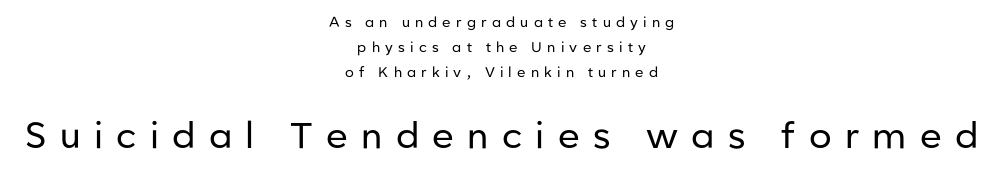
The image shows 36 px regular-weight sans-serif type, upright; set centered, line spacing 1.8x, unusually wide letter spacing (+0.37 em), not underlined; the second (bottom) block is 2.57x larger; low stroke contrast and a medium x-height.
